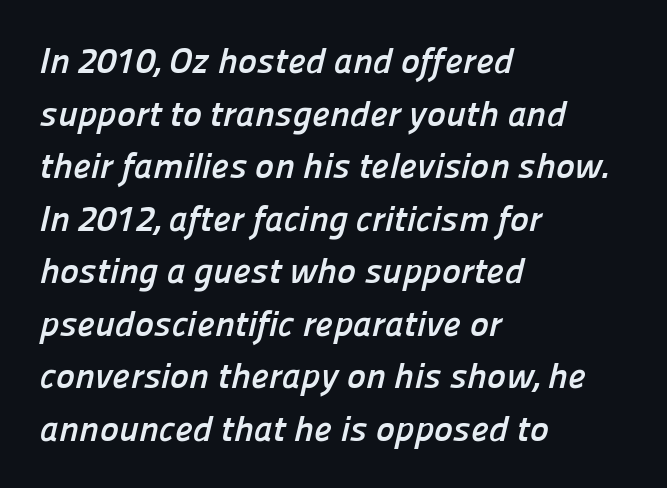
{"serif": "no", "bold": "yes", "weight": "semibold", "width": "normal", "stroke_contrast": "low", "x_height": "medium", "monospaced": "no", "underline": "no", "align": "left", "line_spacing": "normal", "line_spacing_ratio": 1.46, "letter_spacing": "normal", "letter_spacing_em": 0.0, "glyph_px": 36}
